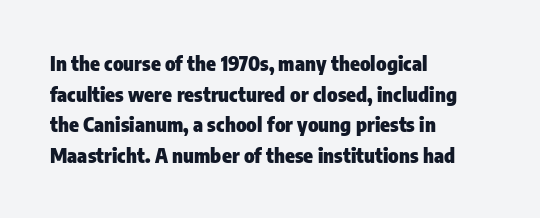
{"italic": "no", "bold": "yes", "underline": "no", "align": "left", "line_spacing": "normal", "line_spacing_ratio": 1.53, "letter_spacing": "normal", "letter_spacing_em": 0.0, "glyph_px": 20}
